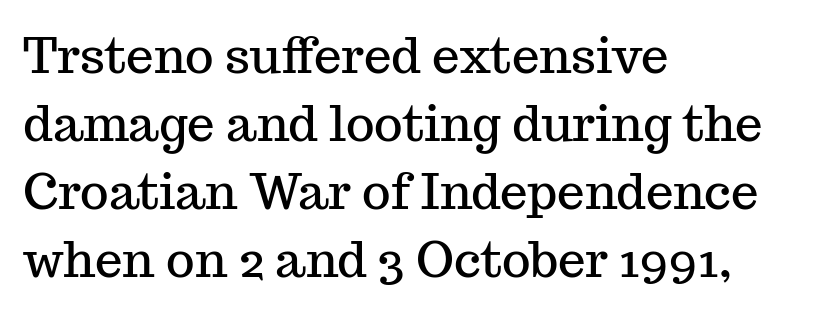
{"serif": "yes", "italic": "no", "width": "normal", "stroke_contrast": "medium", "x_height": "medium", "monospaced": "no", "underline": "no", "align": "left", "line_spacing": "normal", "line_spacing_ratio": 1.39, "letter_spacing": "normal", "letter_spacing_em": 0.0, "glyph_px": 49}
